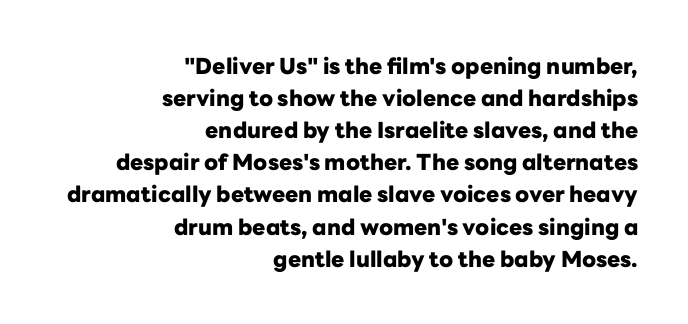
Q: Is the text bold? A: Yes.
Q: Is the text italic (slanted)? A: No, it is upright.
Q: Is the text underlined? A: No.
Q: How is the paragraph aligned? A: Right-aligned.
Q: Is the spacing between letters normal or unusually wide? A: Normal.
Q: Is the spacing between lines tight, normal or loose? A: Normal.
